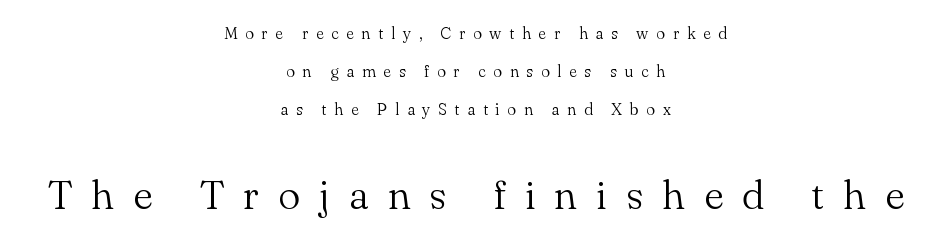
Vertical strokes here are truly vertical. Caption: multi-line text, centered on the measure. Is this a sans? No — the strokes have serifs. The string is rendered with underlining switched off. If you squint, the bottom block still reads clearly — it's the larger of the two. The passage shown is not bold in any degree.
